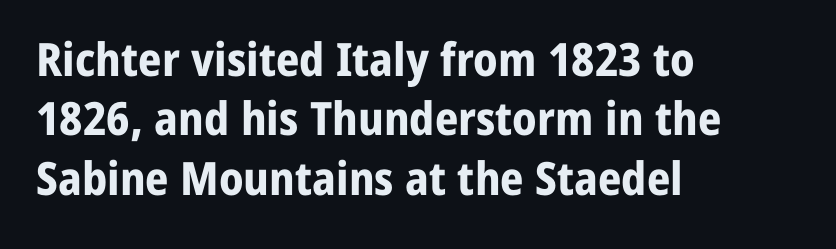
{"serif": "no", "italic": "no", "bold": "yes", "weight": "bold", "width": "normal", "stroke_contrast": "low", "x_height": "medium", "monospaced": "no", "underline": "no", "align": "left", "line_spacing": "normal", "line_spacing_ratio": 1.29, "letter_spacing": "normal", "letter_spacing_em": 0.0, "glyph_px": 46}
